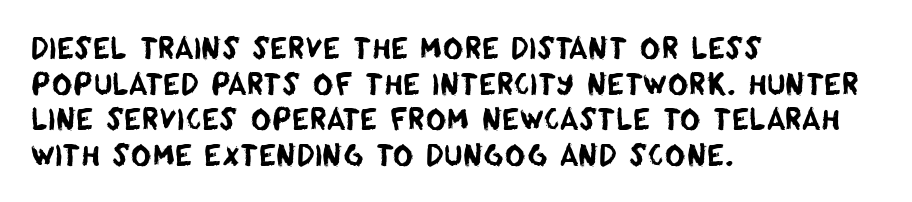
{"serif": "no", "width": "normal", "stroke_contrast": "low", "x_height": "large", "monospaced": "no", "underline": "no", "align": "left", "line_spacing": "normal", "line_spacing_ratio": 1.27, "letter_spacing": "normal", "letter_spacing_em": 0.0, "glyph_px": 28}
